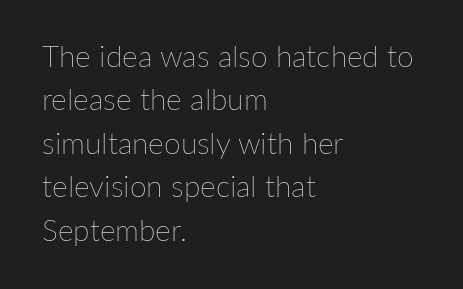
Q: Is the text bold? A: No.
Q: Is the text italic (slanted)? A: No, it is upright.
Q: Is the text underlined? A: No.
Q: How is the paragraph aligned? A: Left-aligned.
Q: Is the spacing between letters normal or unusually wide? A: Normal.
Q: Is the spacing between lines tight, normal or loose? A: Normal.
Q: Width (condensed, normal, or wide)? A: Normal.
Q: Stroke contrast? A: Low.
Q: x-height? A: Medium.
Q: Monospaced? A: No.
